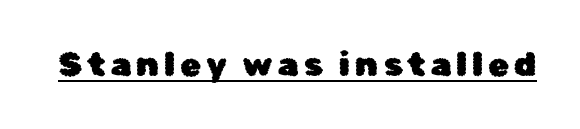
{"serif": "no", "italic": "no", "width": "normal", "stroke_contrast": "low", "x_height": "medium", "monospaced": "no", "underline": "yes", "glyph_px": 34}
